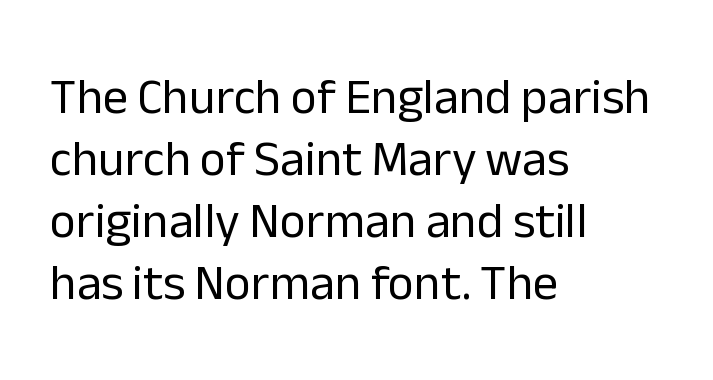
Q: Is the text bold? A: No.
Q: Is the text italic (slanted)? A: No, it is upright.
Q: Is the typeface a serif or a sans-serif typeface? A: Sans-serif.
Q: Is the text underlined? A: No.
Q: How is the paragraph aligned? A: Left-aligned.
Q: Is the spacing between letters normal or unusually wide? A: Normal.
Q: Width (condensed, normal, or wide)? A: Normal.
Q: Stroke contrast? A: Low.
Q: x-height? A: Medium.
Q: Monospaced? A: No.
